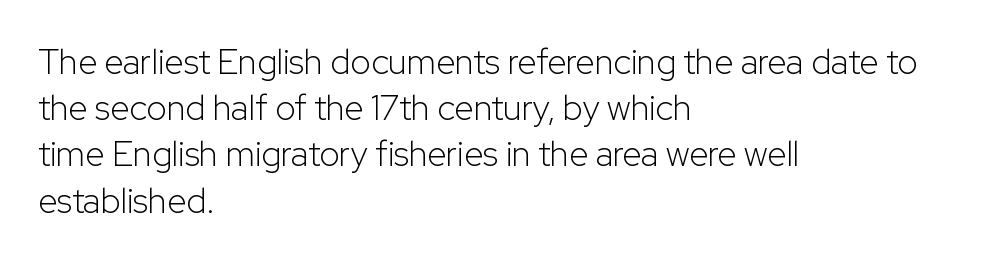
The image shows 35 px light sans-serif type, upright; set left-aligned, normal line spacing (1.32x), normal letter spacing, not underlined; low stroke contrast and a medium x-height.
